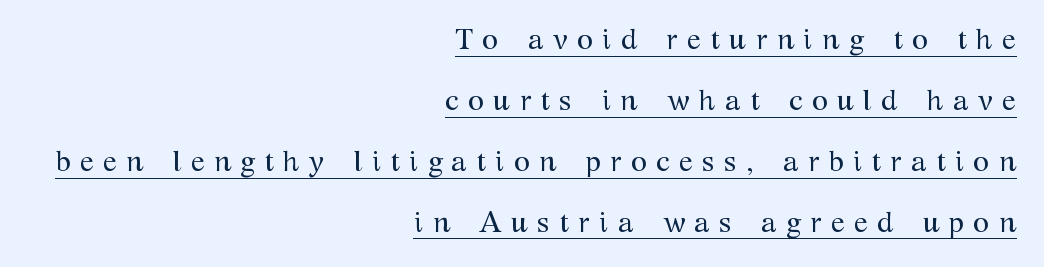
Honestly, the letter spacing is so wide it's the main thing you notice. Vertical spacing — loose. Weight: in the light-to-regular range. The ragged edge is on the left, which tells us the setting is flush right.
